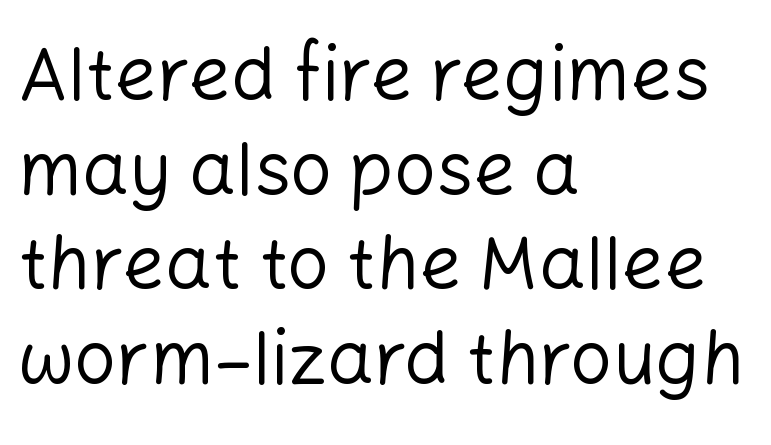
Q: Is the text bold? A: No.
Q: Is the text italic (slanted)? A: No, it is upright.
Q: Is the typeface a serif or a sans-serif typeface? A: Sans-serif.
Q: Is the text underlined? A: No.
Q: How is the paragraph aligned? A: Left-aligned.
Q: Is the spacing between letters normal or unusually wide? A: Normal.
Q: Is the spacing between lines tight, normal or loose? A: Normal.
Q: Width (condensed, normal, or wide)? A: Normal.
Q: Stroke contrast? A: Low.
Q: x-height? A: Medium.
Q: Monospaced? A: No.
